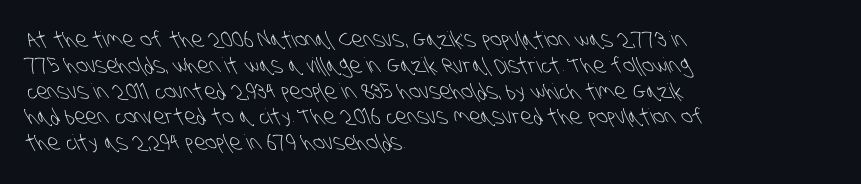
The image shows 21 px text type; set left-aligned, line spacing 1.23x, normal letter spacing, not underlined.
